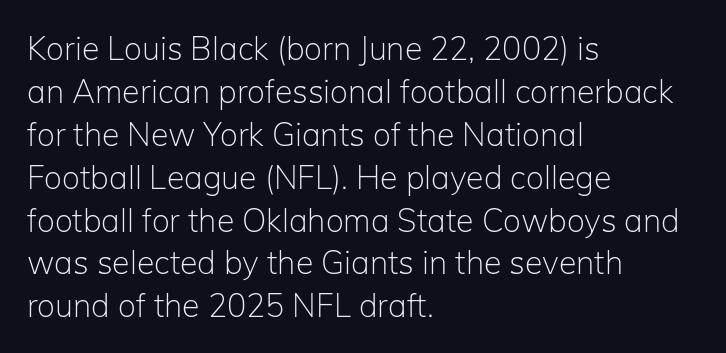
Q: Is the text bold? A: No.
Q: Is the text italic (slanted)? A: No, it is upright.
Q: Is the typeface a serif or a sans-serif typeface? A: Sans-serif.
Q: Is the text underlined? A: No.
Q: How is the paragraph aligned? A: Left-aligned.
Q: Is the spacing between letters normal or unusually wide? A: Normal.
Q: Is the spacing between lines tight, normal or loose? A: Normal.
Q: Width (condensed, normal, or wide)? A: Normal.
Q: Stroke contrast? A: Low.
Q: x-height? A: Medium.
Q: Monospaced? A: No.
